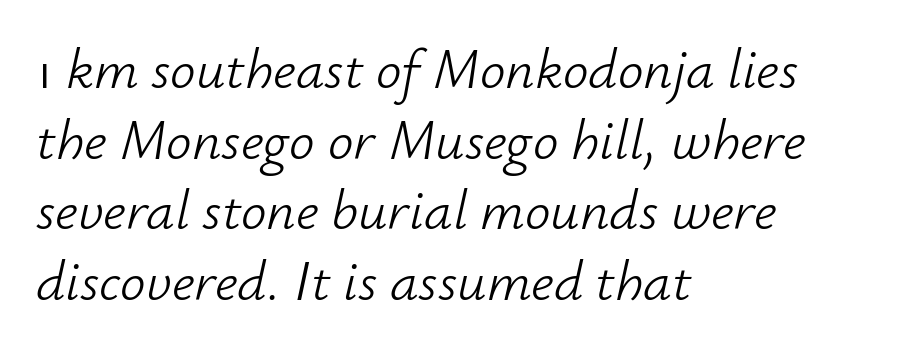
{"italic": "yes", "lean": "right", "slant_degrees": 12, "bold": "no", "weight": "light", "width": "normal", "stroke_contrast": "low", "x_height": "small", "monospaced": "no", "underline": "no", "align": "left", "line_spacing_ratio": 1.24, "letter_spacing": "normal", "letter_spacing_em": 0.0, "glyph_px": 57}
